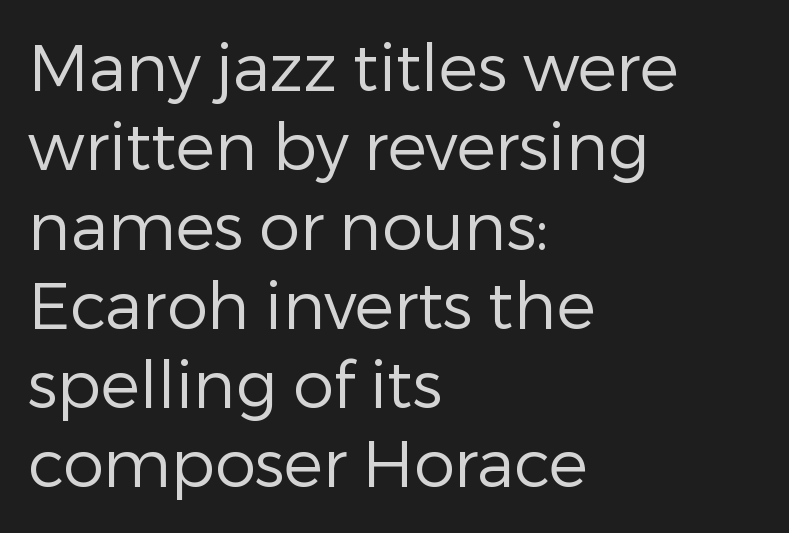
{"serif": "no", "italic": "no", "bold": "no", "weight": "regular", "width": "normal", "stroke_contrast": "low", "x_height": "medium", "monospaced": "no", "underline": "no", "align": "left", "line_spacing_ratio": 1.22, "letter_spacing": "normal", "letter_spacing_em": 0.0, "glyph_px": 65}
